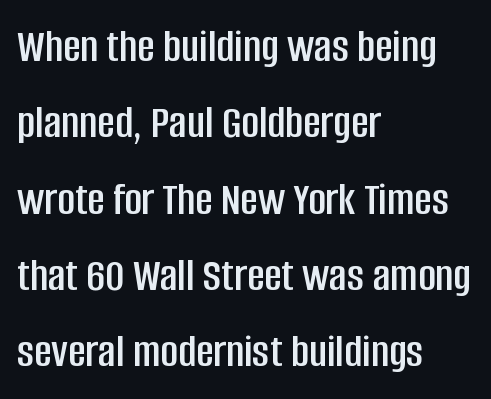
Spacing verdict: proportional, widths tailored to each character. Short and long lines alike share a common starting point at left. What kind of face is this? One without serifs — a sans. Is there much room between lines? A standard amount, neither cramped nor airy. The gap between lines stays unmarked.
